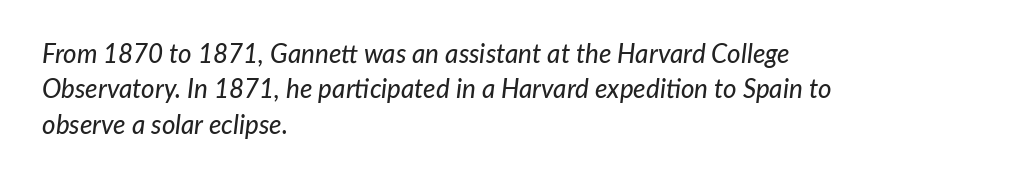
The image shows 26 px text type, italic (leaning right); set left-aligned, normal line spacing (1.36x), normal letter spacing, not underlined.
